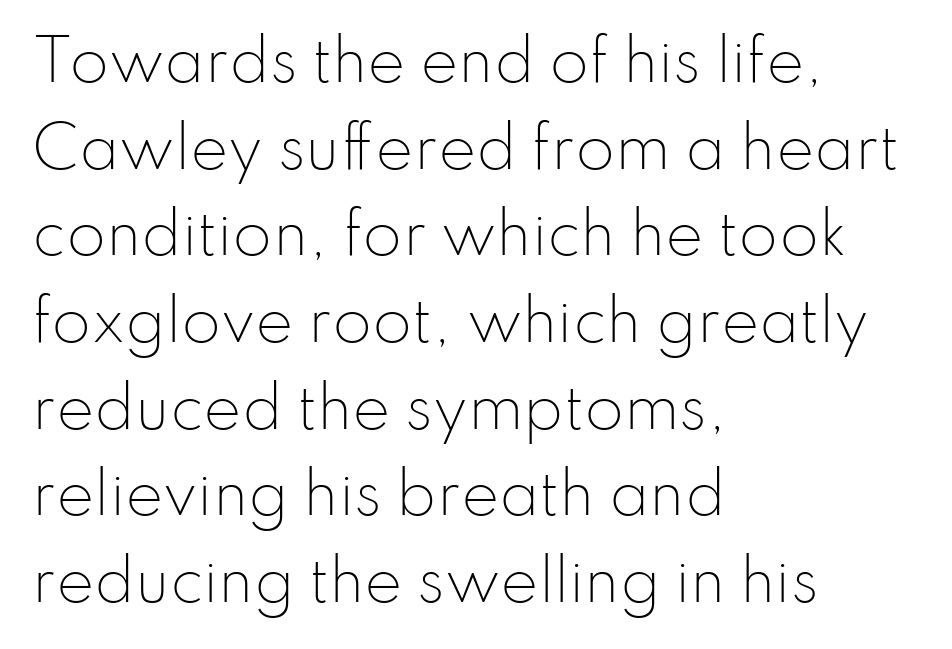
Any mark beneath the type? The region is blank. Each stroke keeps to a modest, everyday thickness or less. The paragraph has a hard left edge and a soft right edge. Normally led — the rows are evenly, conventionally spaced.
